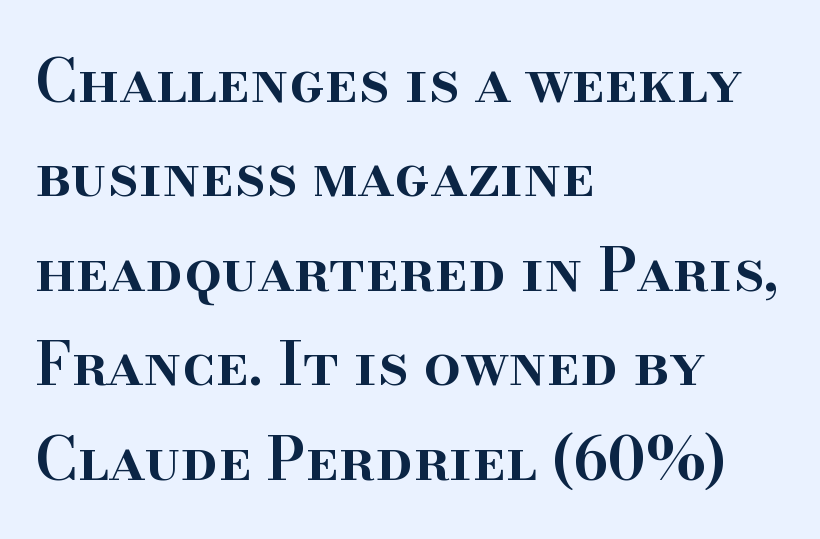
Q: Is the text bold? A: Semi-bold.
Q: Is the text italic (slanted)? A: No, it is upright.
Q: Is the typeface a serif or a sans-serif typeface? A: Serif.
Q: Is the text underlined? A: No.
Q: How is the paragraph aligned? A: Left-aligned.
Q: Is the spacing between letters normal or unusually wide? A: Normal.
Q: Is the spacing between lines tight, normal or loose? A: Normal.
Q: Width (condensed, normal, or wide)? A: Normal.
Q: Stroke contrast? A: High.
Q: x-height? A: Small.
Q: Monospaced? A: No.
